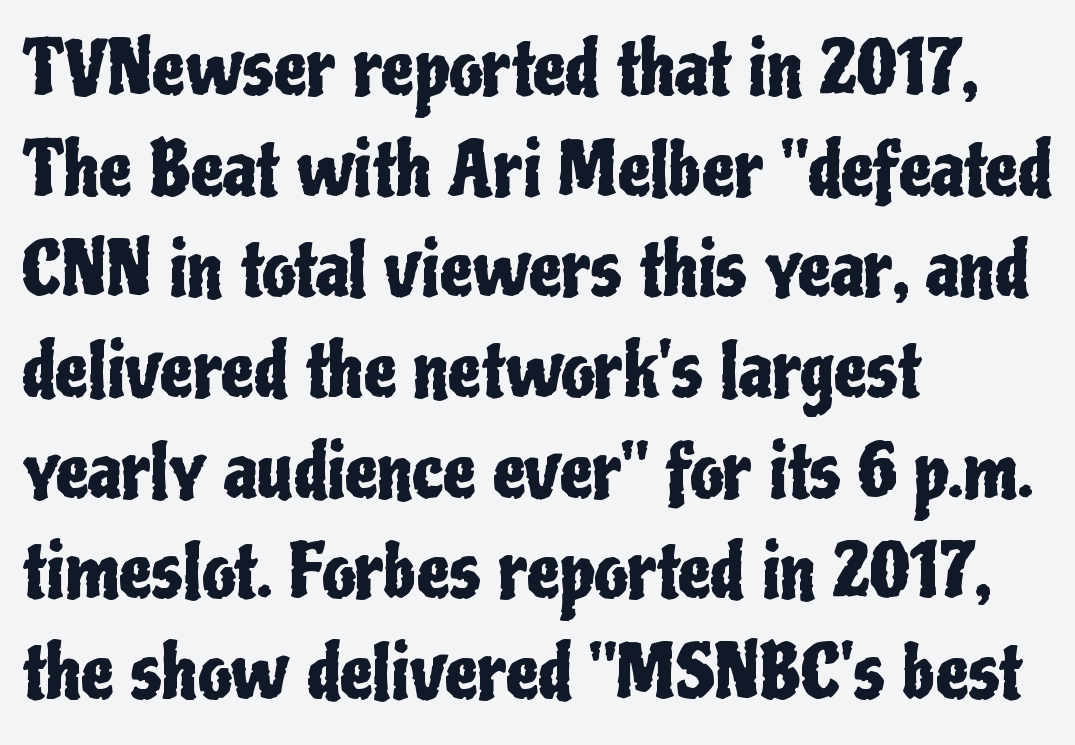
{"serif": "no", "italic": "no", "width": "condensed", "stroke_contrast": "low", "x_height": "medium", "monospaced": "no", "underline": "no", "align": "left", "line_spacing": "normal", "line_spacing_ratio": 1.36, "letter_spacing": "normal", "letter_spacing_em": 0.0, "glyph_px": 74}
